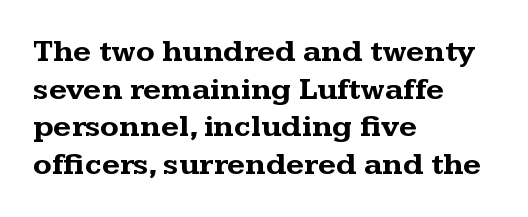
Q: Is the text bold? A: Yes.
Q: Is the text italic (slanted)? A: No, it is upright.
Q: Is the typeface a serif or a sans-serif typeface? A: Serif.
Q: Is the text underlined? A: No.
Q: How is the paragraph aligned? A: Left-aligned.
Q: Is the spacing between letters normal or unusually wide? A: Normal.
Q: Width (condensed, normal, or wide)? A: Wide.
Q: Stroke contrast? A: Medium.
Q: x-height? A: Medium.
Q: Monospaced? A: No.
